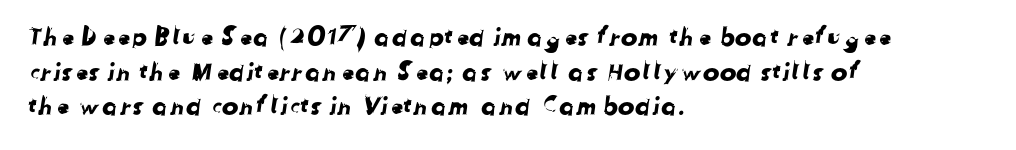
{"underline": "no", "align": "left", "line_spacing": "normal", "line_spacing_ratio": 1.39, "letter_spacing": "normal", "letter_spacing_em": 0.0, "glyph_px": 25}
